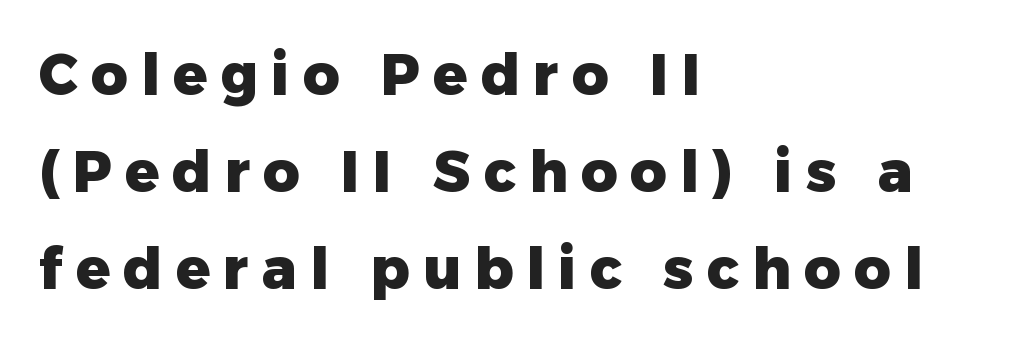
Q: Is the text bold? A: Yes.
Q: Is the text italic (slanted)? A: No, it is upright.
Q: Is the typeface a serif or a sans-serif typeface? A: Sans-serif.
Q: Is the text underlined? A: No.
Q: How is the paragraph aligned? A: Left-aligned.
Q: Is the spacing between letters normal or unusually wide? A: Unusually wide.
Q: Is the spacing between lines tight, normal or loose? A: Normal.
Q: Width (condensed, normal, or wide)? A: Normal.
Q: Stroke contrast? A: Low.
Q: x-height? A: Medium.
Q: Monospaced? A: No.
